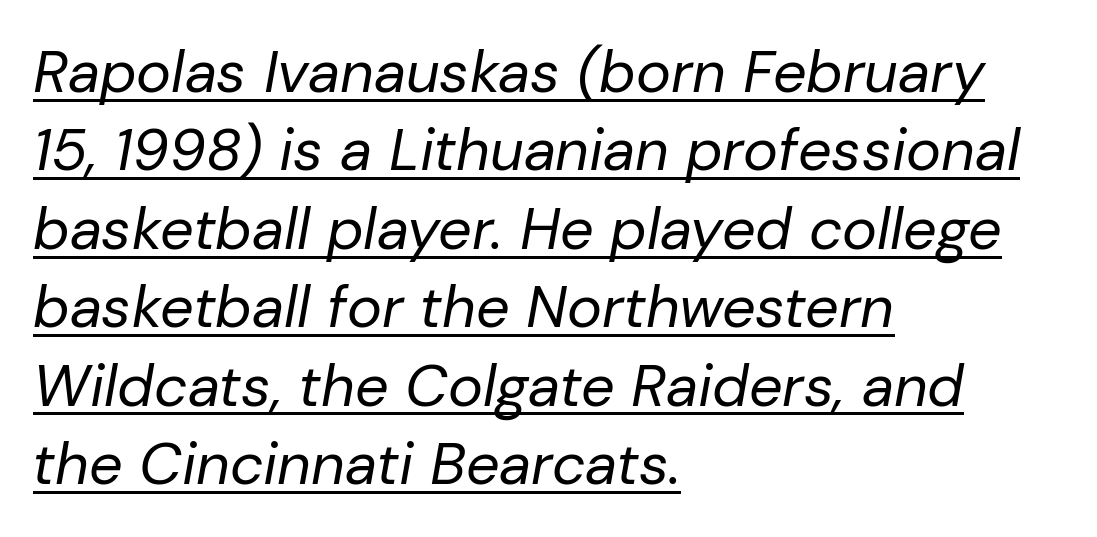
{"italic": "yes", "lean": "right", "slant_degrees": 10, "bold": "no", "weight": "regular", "width": "normal", "stroke_contrast": "low", "x_height": "medium", "monospaced": "no", "underline": "yes", "align": "left", "line_spacing": "normal", "line_spacing_ratio": 1.33, "letter_spacing": "normal", "letter_spacing_em": 0.0, "glyph_px": 59}
